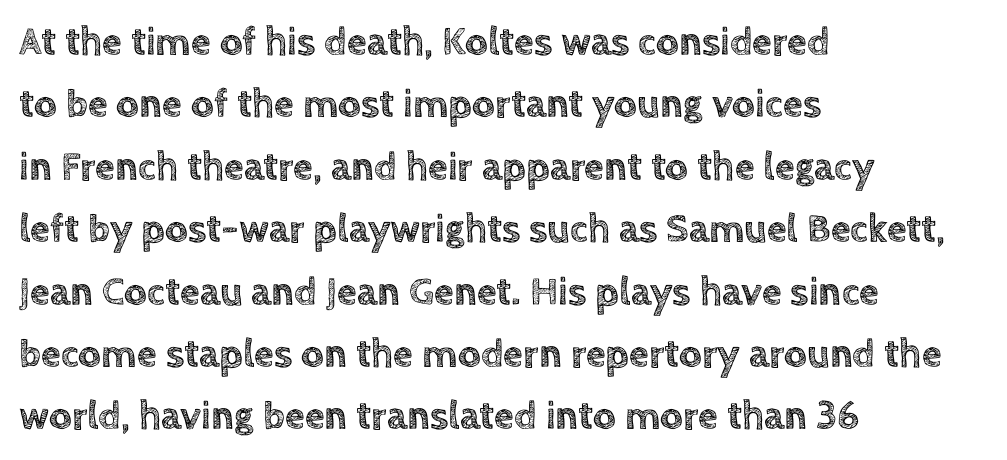
Q: Is the text italic (slanted)? A: No, it is upright.
Q: Is the text underlined? A: No.
Q: How is the paragraph aligned? A: Left-aligned.
Q: Is the spacing between letters normal or unusually wide? A: Normal.
Q: Is the spacing between lines tight, normal or loose? A: Normal.
Q: Width (condensed, normal, or wide)? A: Normal.
Q: x-height? A: Large.
Q: Monospaced? A: No.
